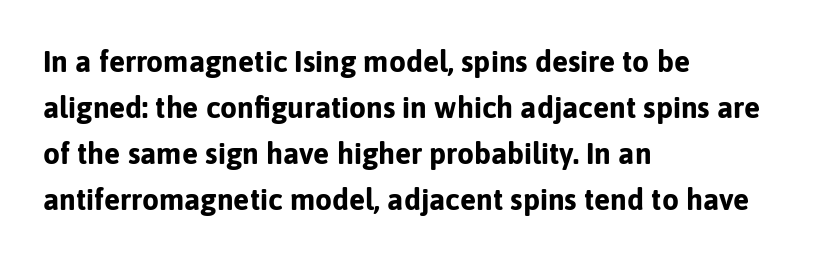
The rag falls on the right side of this text block. Italic: no, the glyphs are upright roman. This sample has the flowing, uneven cadence of proportional lettering. No feet cap the strokes, marking this as sans-serif type.
